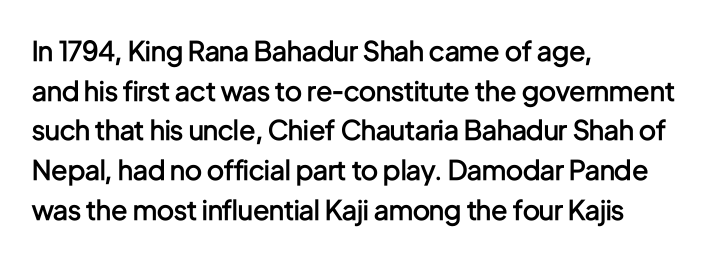
{"italic": "no", "bold": "semi", "underline": "no", "align": "left", "line_spacing": "normal", "line_spacing_ratio": 1.47, "letter_spacing": "normal", "letter_spacing_em": 0.0, "glyph_px": 27}
